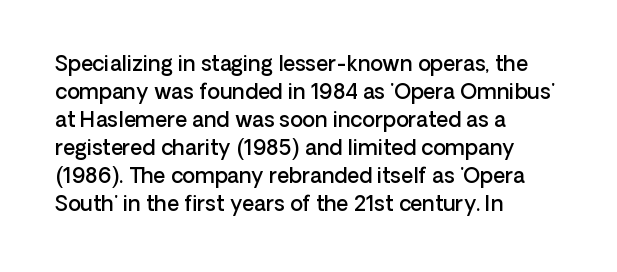
Q: Is the text bold? A: Semi-bold.
Q: Is the text italic (slanted)? A: No, it is upright.
Q: Is the text underlined? A: No.
Q: How is the paragraph aligned? A: Left-aligned.
Q: Is the spacing between letters normal or unusually wide? A: Normal.
Q: Is the spacing between lines tight, normal or loose? A: Normal.
